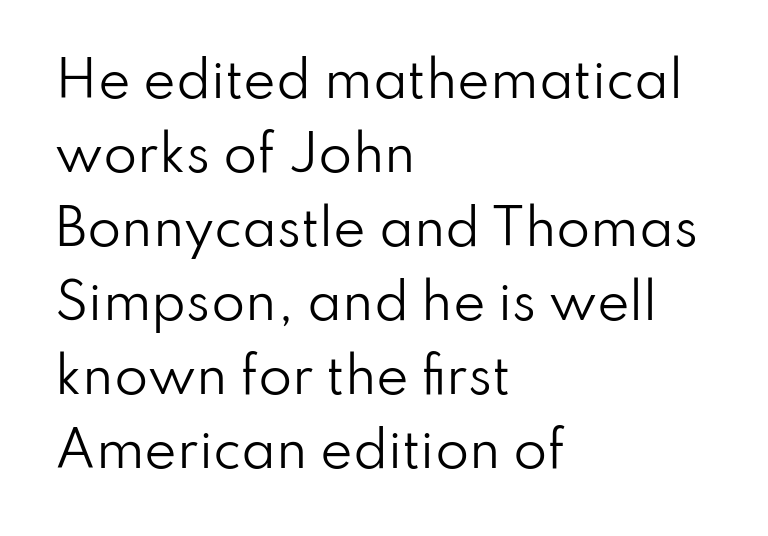
The image shows 49 px regular-weight sans-serif type, upright; set left-aligned, normal line spacing (1.51x), normal letter spacing, not underlined; low stroke contrast and a small x-height.
